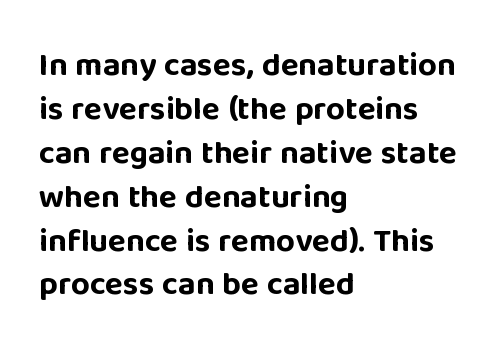
The image shows 33 px bold sans-serif type, upright; set left-aligned, normal line spacing (1.33x), normal letter spacing, not underlined; low stroke contrast and a large x-height.
